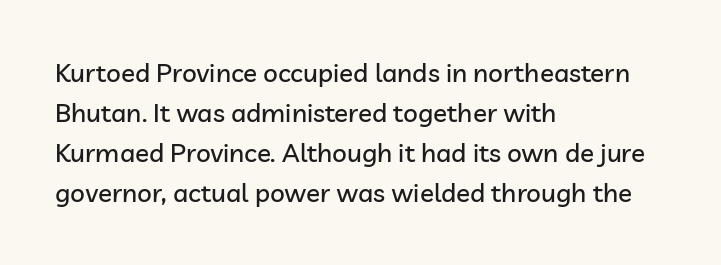
Q: Is the text italic (slanted)? A: No, it is upright.
Q: Is the text underlined? A: No.
Q: How is the paragraph aligned? A: Left-aligned.
Q: Is the spacing between letters normal or unusually wide? A: Normal.
Q: Is the spacing between lines tight, normal or loose? A: Normal.
